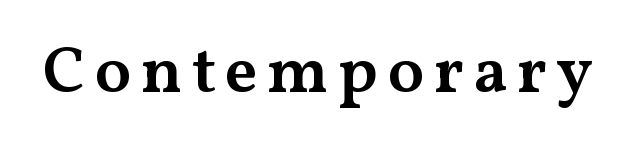
The image shows 66 px semibold, wide serif type, upright; set not underlined; medium stroke contrast and a medium x-height.
